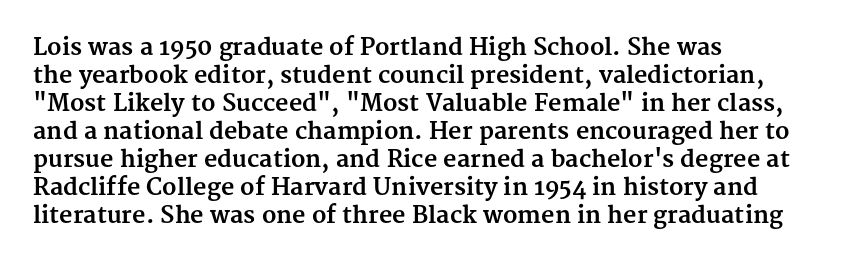
The image shows 23 px bold type, upright; set left-aligned, line spacing 1.22x, normal letter spacing, not underlined.
